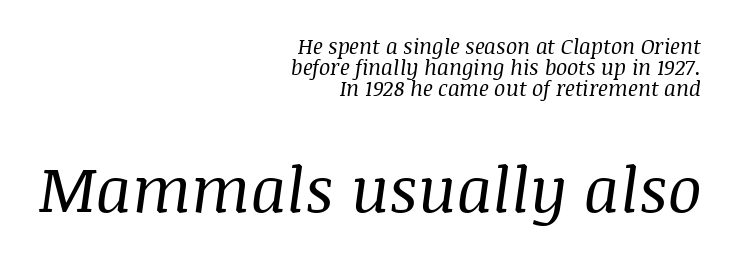
These lines are rendered in a variable-pitch font. The tracking reads as untouched default to a designer's eye. The space between consecutive lines is stingy. The space beneath each line is pristine and unruled. Heft: none added — not bold. Bigger letters appear in the bottom chunk; the top chunk is reduced.
